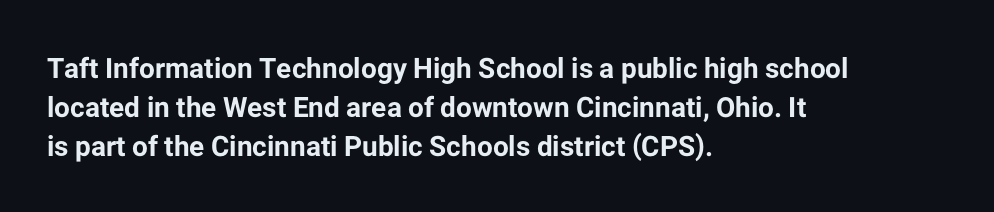
{"serif": "no", "italic": "no", "bold": "yes", "weight": "bold", "width": "normal", "stroke_contrast": "low", "x_height": "medium", "monospaced": "no", "underline": "no", "align": "left", "line_spacing": "normal", "line_spacing_ratio": 1.39, "letter_spacing": "normal", "letter_spacing_em": 0.0, "glyph_px": 28}
